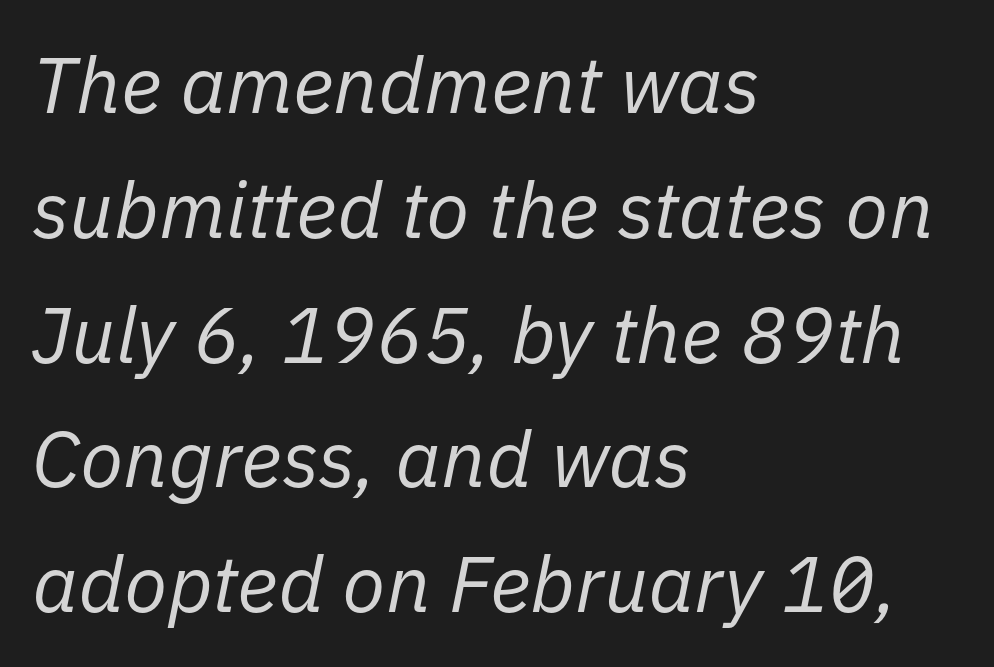
Q: Is the text bold? A: No.
Q: Is the text italic (slanted)? A: Yes, it leans right by about 11 degrees.
Q: Is the text underlined? A: No.
Q: How is the paragraph aligned? A: Left-aligned.
Q: Is the spacing between letters normal or unusually wide? A: Normal.
Q: Is the spacing between lines tight, normal or loose? A: Normal.
Q: Width (condensed, normal, or wide)? A: Normal.
Q: Stroke contrast? A: Low.
Q: x-height? A: Medium.
Q: Monospaced? A: No.
